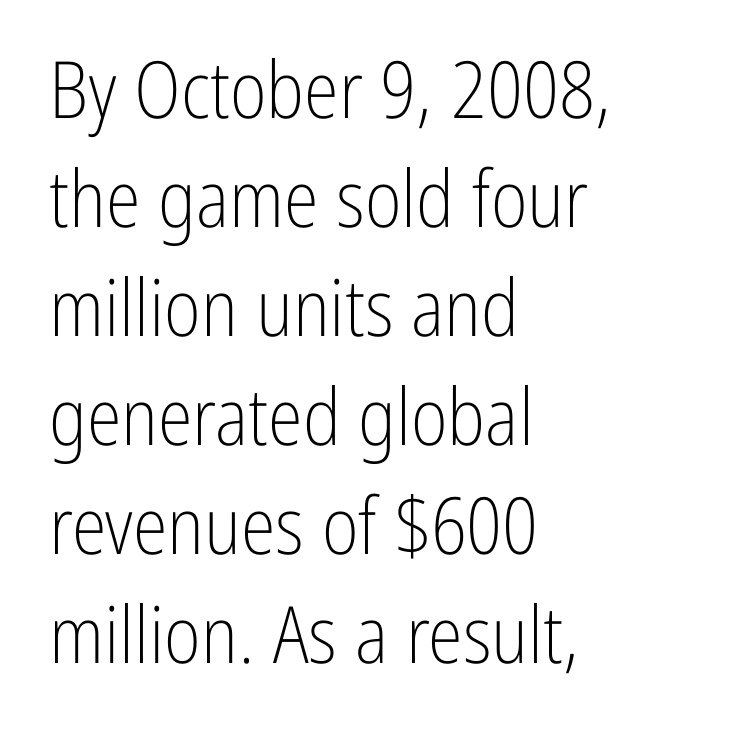
The image shows 79 px light, condensed sans-serif type, upright; set left-aligned, normal line spacing (1.38x), normal letter spacing, not underlined; low stroke contrast and a medium x-height.
